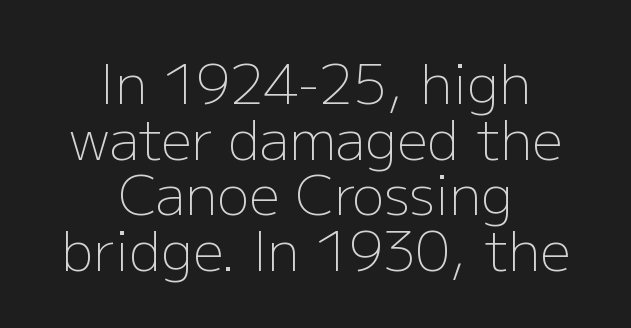
{"serif": "no", "italic": "no", "bold": "no", "weight": "light", "width": "normal", "stroke_contrast": "low", "x_height": "medium", "monospaced": "no", "underline": "no", "align": "center", "line_spacing": "tight", "line_spacing_ratio": 1.03, "letter_spacing": "normal", "letter_spacing_em": 0.0, "glyph_px": 54}
